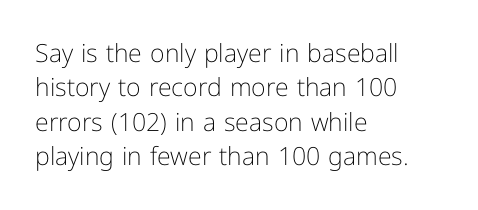
Spacing between characters is what you'd get straight out of the box. The passage shown is not underscored anywhere. The lines in this sample share a left origin and differ only in where they stop. The lines sit at an ordinary, default distance from one another. Is the type heavy? It reads as light-to-regular instead.
